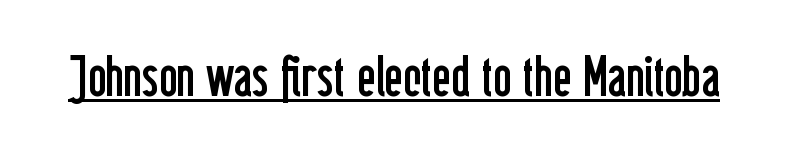
The tracking reads as untouched default to a designer's eye. Beneath each row of characters lies a ruled line. The letters look calm and open, with moderate or lighter stems. In terms of letterform style, serifs are entirely absent. Each letter keeps its own natural width here, so spacing adapts to shape.
